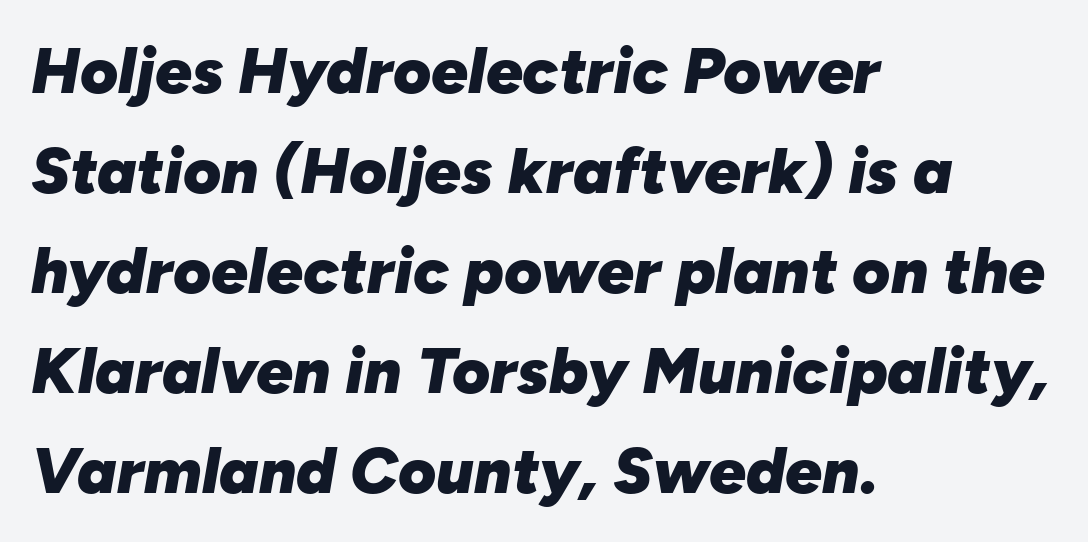
{"italic": "yes", "lean": "right", "slant_degrees": 10, "bold": "yes", "weight": "heavy", "width": "normal", "stroke_contrast": "low", "x_height": "medium", "monospaced": "no", "underline": "no", "align": "left", "line_spacing": "normal", "line_spacing_ratio": 1.54, "letter_spacing": "normal", "letter_spacing_em": 0.0, "glyph_px": 65}
